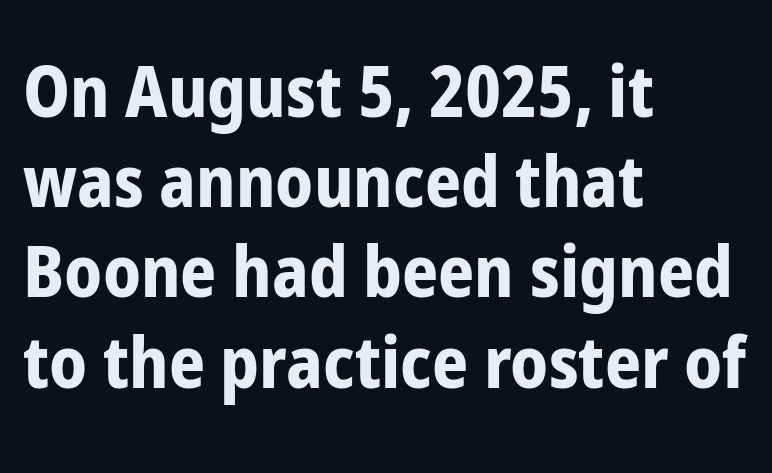
The image shows 71 px bold, condensed sans-serif type, upright; set left-aligned, normal line spacing (1.27x), normal letter spacing, not underlined; low stroke contrast and a medium x-height.
